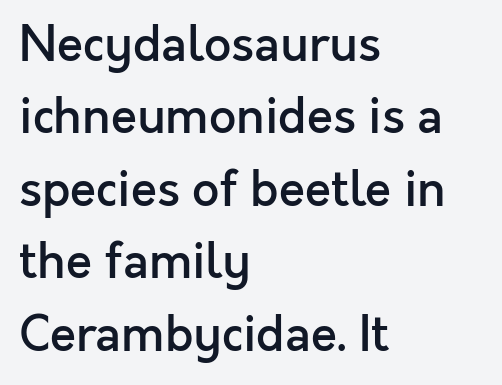
{"serif": "no", "italic": "no", "bold": "semi", "weight": "semibold", "width": "normal", "x_height": "medium", "monospaced": "no", "underline": "no", "align": "left", "line_spacing": "normal", "line_spacing_ratio": 1.51, "letter_spacing": "normal", "letter_spacing_em": 0.0, "glyph_px": 48}
